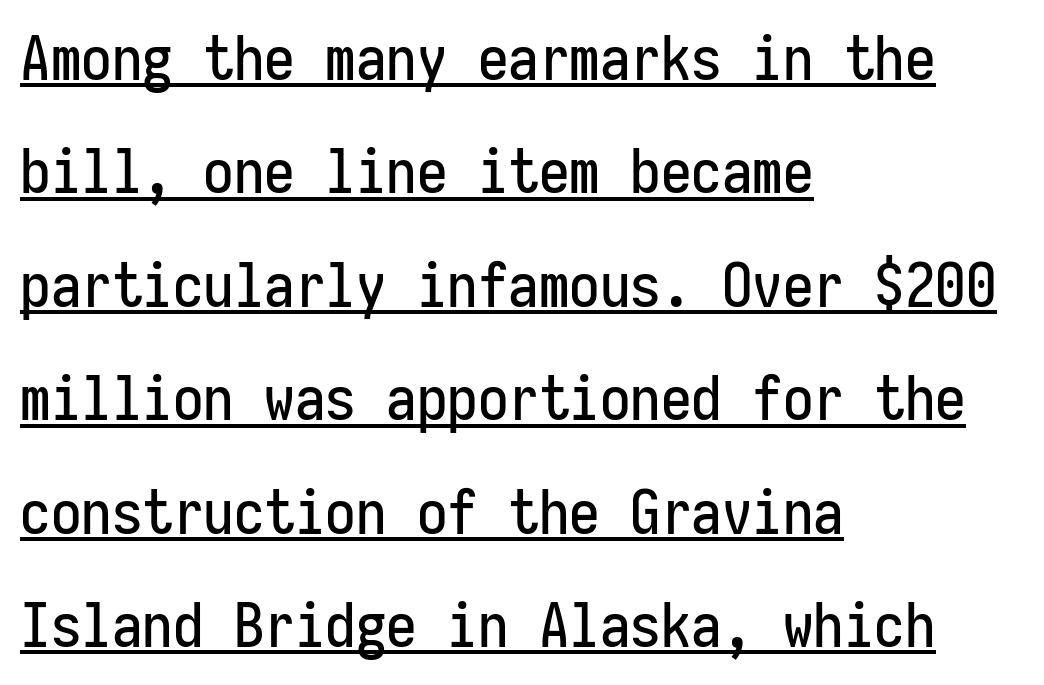
The text block is weighted toward the left margin, trailing off unevenly rightward. The tracking reads as untouched default to a designer's eye. Monospaced: the letters line up in strict vertical columns. Typographically, this falls in the sans-serif category. Quick note: not italic, upright.
